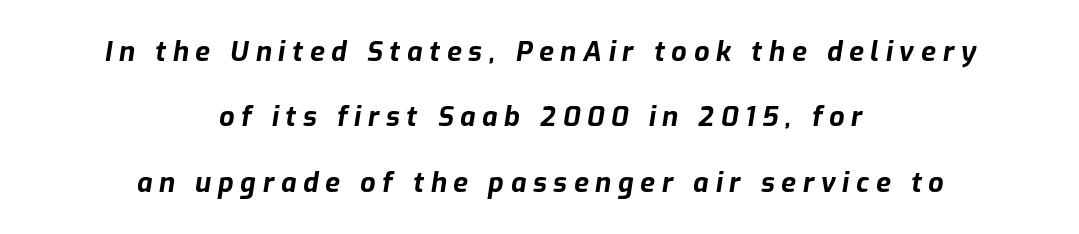
The image shows 27 px bold type, italic (leaning right); set centered, loose line spacing (2.42x), unusually wide letter spacing (+0.25 em), not underlined.
